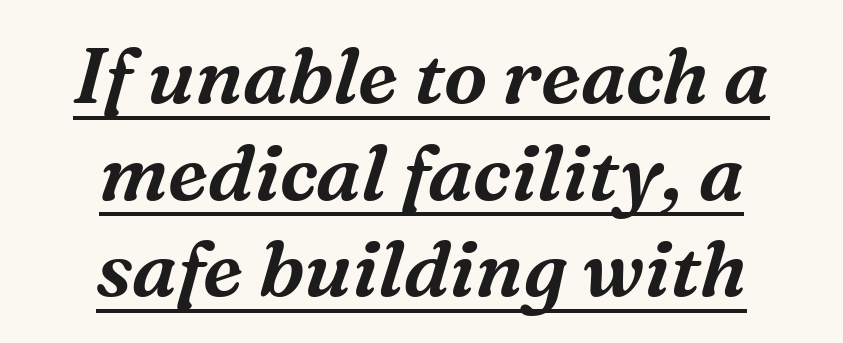
These lines keep a tight, regular rhythm from letter to letter. These lines are composed in type with serifs. Do the characters align in a grid? No, the font is proportional. These lines are centered, leaving both edges ragged. The string is rendered with underlining switched on.
